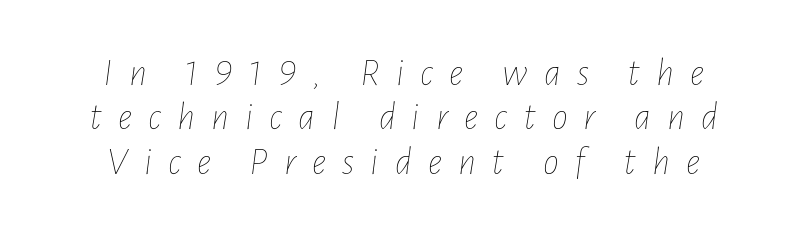
Q: Is the text bold? A: No.
Q: Is the text italic (slanted)? A: Yes, it leans right by about 7 degrees.
Q: Is the text underlined? A: No.
Q: How is the paragraph aligned? A: Centered.
Q: Is the spacing between letters normal or unusually wide? A: Unusually wide.
Q: Is the spacing between lines tight, normal or loose? A: Tight.
Q: Width (condensed, normal, or wide)? A: Condensed.
Q: Stroke contrast? A: Low.
Q: x-height? A: Medium.
Q: Monospaced? A: No.
